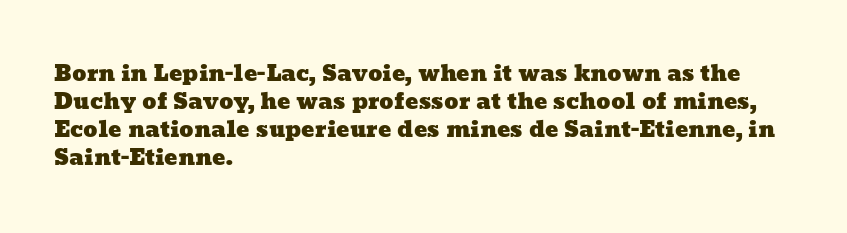
The lines sit at an ordinary, default distance from one another. Alignment: flush left. The tracking reads as untouched default to a designer's eye. The area under the type is left untouched.
